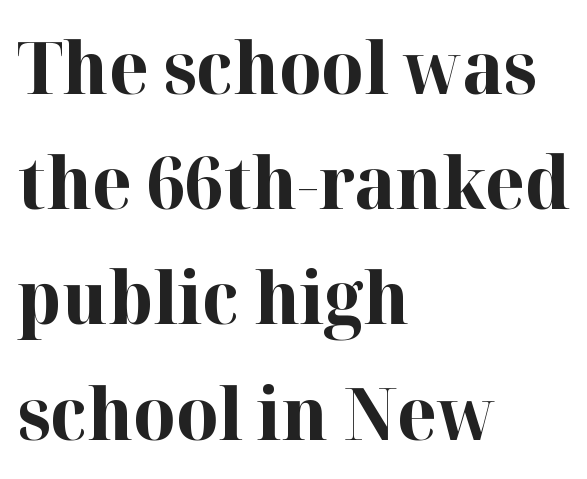
Honestly, the row spacing looks completely unremarkable. The letterforms sit shoulder to shoulder at normal distance. The glyphs have the mass of a bold cut. The rag falls on the right side of this text block. Check under the words: just untouched page. Think of a printed novel: that variable character pitch is what you see here.
